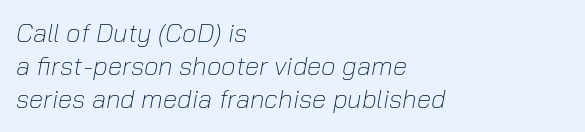
Line beginnings align vertically; line endings do not. Honestly, there is no underline to notice here at all. Caption: standard tracking, unaltered. The rendering uses a moderate line-height, typical for paragraphs.
